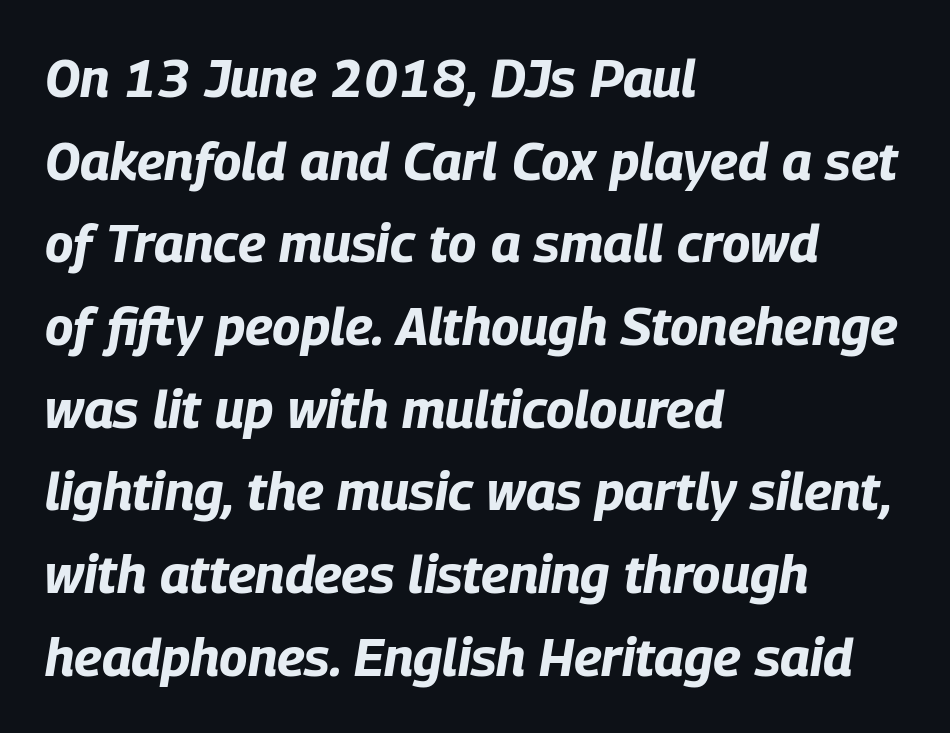
How are the letters spaced? Ordinarily, with no added tracking. Is this a fixed-width face? No — the glyphs have proportional, varying widths. Descenders are the only things crossing below the line. The paragraph shown leans on its left margin. I'd describe the lettering as bold — thick and assertive.
